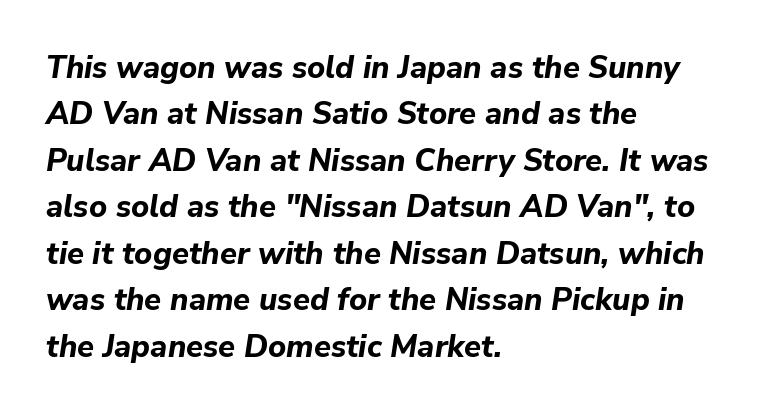
The image shows 31 px bold type, italic (leaning right); set left-aligned, normal line spacing (1.5x), normal letter spacing, not underlined; low stroke contrast and a medium x-height.
